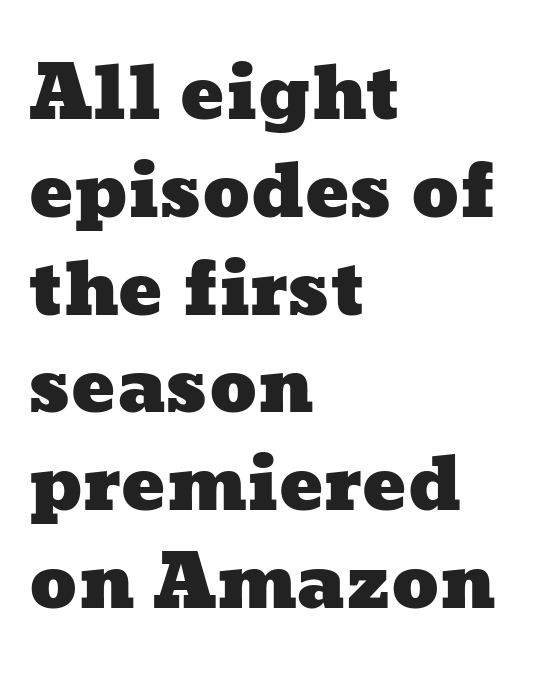
Q: Is the text underlined? A: No.
Q: How is the paragraph aligned? A: Left-aligned.
Q: Is the spacing between letters normal or unusually wide? A: Normal.
Q: Is the spacing between lines tight, normal or loose? A: Normal.
Q: Width (condensed, normal, or wide)? A: Wide.
Q: Stroke contrast? A: Low.
Q: x-height? A: Medium.
Q: Monospaced? A: No.
